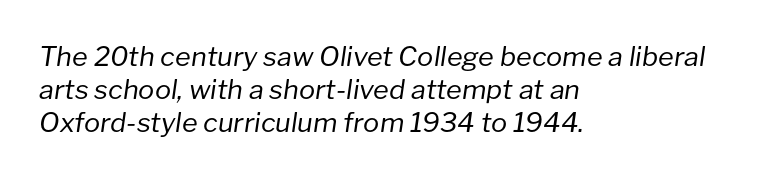
Q: Is the text bold? A: No.
Q: Is the text italic (slanted)? A: Yes, it leans right by about 8 degrees.
Q: Is the text underlined? A: No.
Q: How is the paragraph aligned? A: Left-aligned.
Q: Is the spacing between letters normal or unusually wide? A: Normal.
